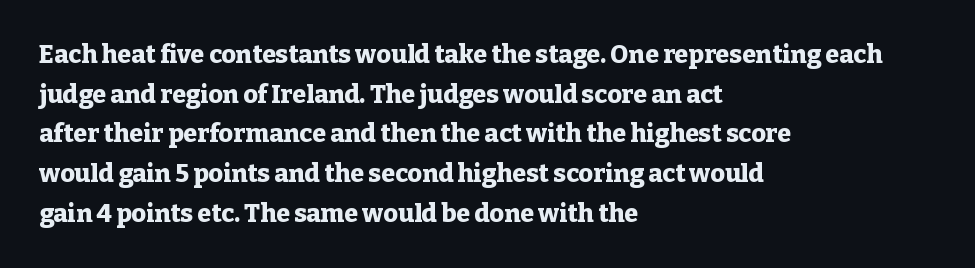
{"italic": "no", "bold": "yes", "underline": "no", "align": "left", "line_spacing": "normal", "line_spacing_ratio": 1.59, "letter_spacing": "normal", "letter_spacing_em": 0.0, "glyph_px": 25}
